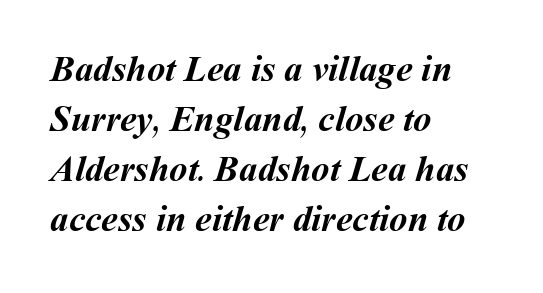
Q: Is the text bold? A: Yes.
Q: Is the text underlined? A: No.
Q: How is the paragraph aligned? A: Left-aligned.
Q: Is the spacing between letters normal or unusually wide? A: Normal.
Q: Is the spacing between lines tight, normal or loose? A: Normal.
Q: Width (condensed, normal, or wide)? A: Normal.
Q: Stroke contrast? A: Medium.
Q: x-height? A: Medium.
Q: Monospaced? A: No.
